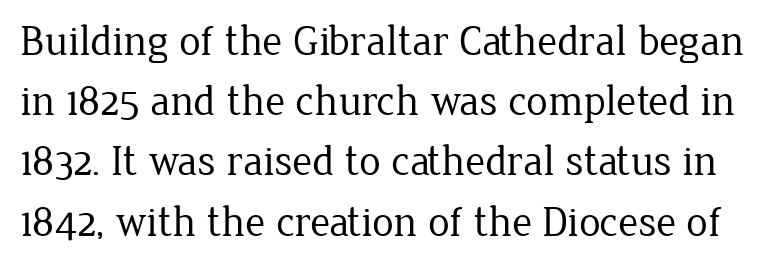
The image shows 43 px regular-weight serif type, upright; set normal line spacing (1.4x), normal letter spacing, not underlined; low stroke contrast and a medium x-height.
